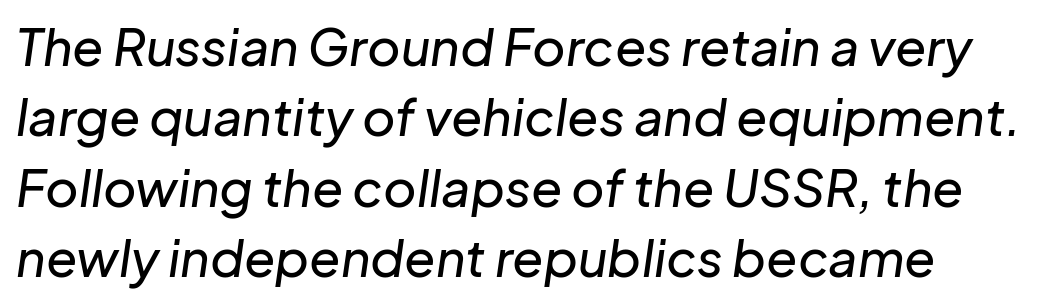
The image shows 51 px text type, italic (leaning right); set left-aligned, normal line spacing (1.38x), normal letter spacing, not underlined; low stroke contrast and a medium x-height.
